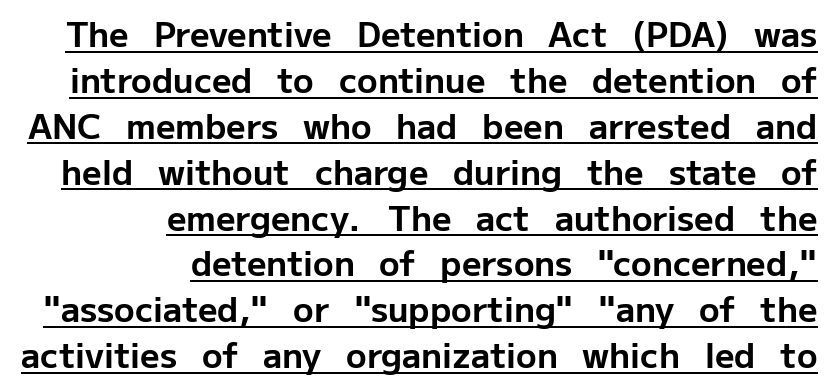
The image shows 34 px bold sans-serif type, upright; set right-aligned, normal line spacing (1.35x), normal letter spacing, underlined; low stroke contrast and a medium x-height.
